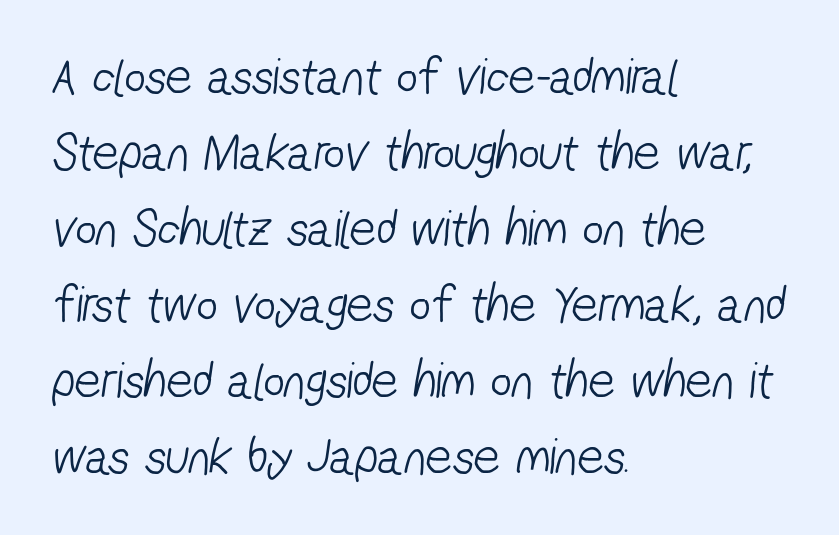
{"serif": "no", "bold": "no", "weight": "light", "width": "condensed", "stroke_contrast": "low", "x_height": "medium", "monospaced": "no", "underline": "no", "align": "left", "line_spacing": "normal", "line_spacing_ratio": 1.46, "letter_spacing": "normal", "letter_spacing_em": 0.0, "glyph_px": 52}
